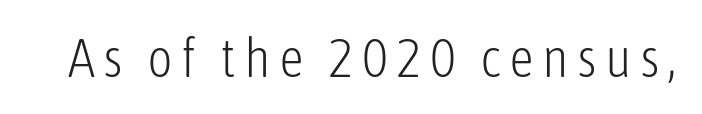
{"serif": "no", "italic": "no", "bold": "no", "weight": "light", "width": "condensed", "stroke_contrast": "low", "x_height": "medium", "monospaced": "no", "underline": "no", "glyph_px": 55}
